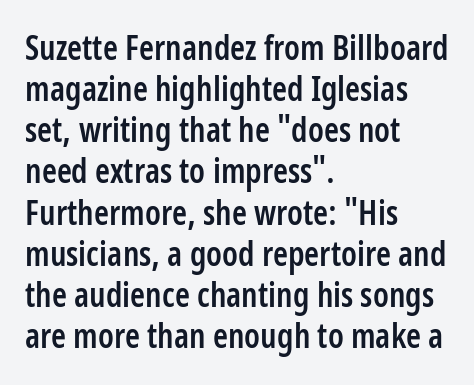
Q: Is the text bold? A: Semi-bold.
Q: Is the text italic (slanted)? A: No, it is upright.
Q: Is the typeface a serif or a sans-serif typeface? A: Sans-serif.
Q: Is the text underlined? A: No.
Q: How is the paragraph aligned? A: Left-aligned.
Q: Is the spacing between letters normal or unusually wide? A: Normal.
Q: Width (condensed, normal, or wide)? A: Condensed.
Q: Stroke contrast? A: Low.
Q: x-height? A: Medium.
Q: Monospaced? A: No.
